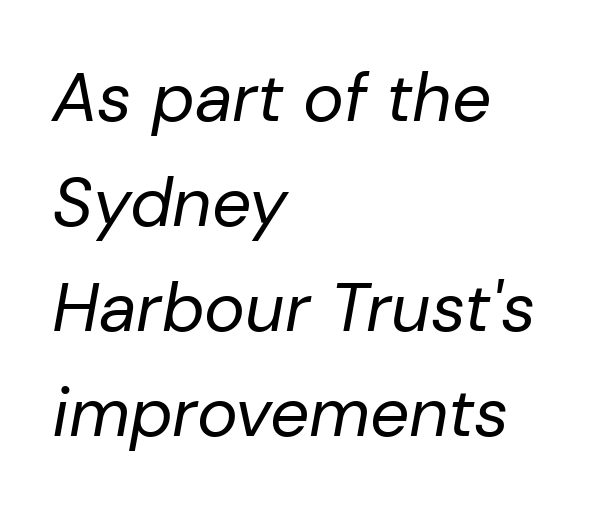
Is this a fixed-width face? No — the glyphs have proportional, varying widths. Italic: yes, the glyphs are oblique. Here the glyphs are tracked normally, forming tight word shapes. The rows are spaced the way most documents space them. Short and long lines alike share a common starting point at left.
